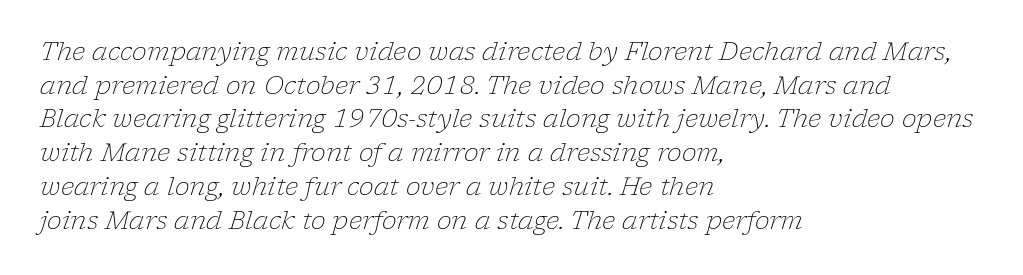
The image shows 25 px text type, italic (leaning right); set left-aligned, normal line spacing (1.35x), normal letter spacing, not underlined.
